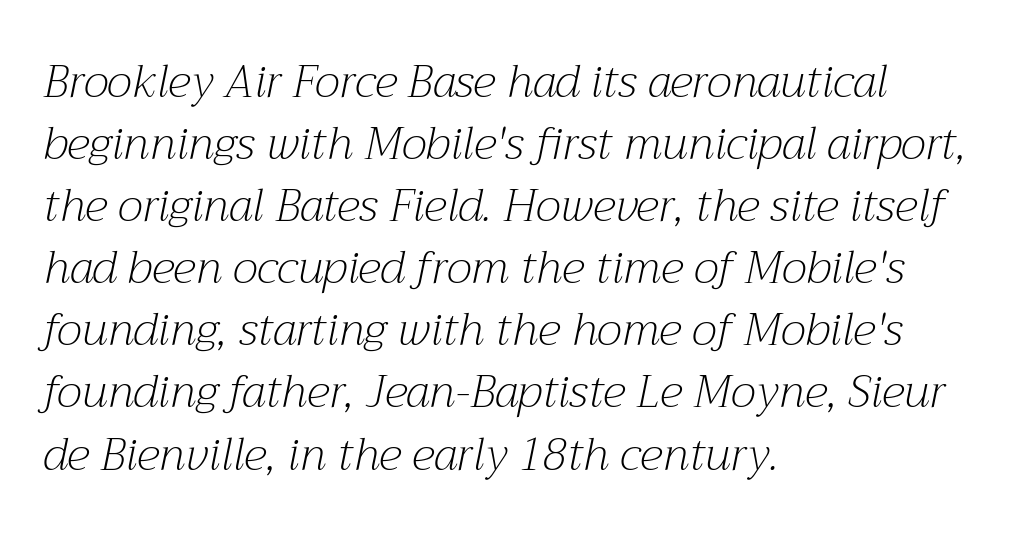
{"serif": "yes", "italic": "yes", "lean": "right", "slant_degrees": 12, "bold": "no", "weight": "light", "width": "normal", "stroke_contrast": "medium", "x_height": "medium", "monospaced": "no", "underline": "no", "align": "left", "line_spacing": "normal", "line_spacing_ratio": 1.38, "letter_spacing": "normal", "letter_spacing_em": 0.0, "glyph_px": 45}
